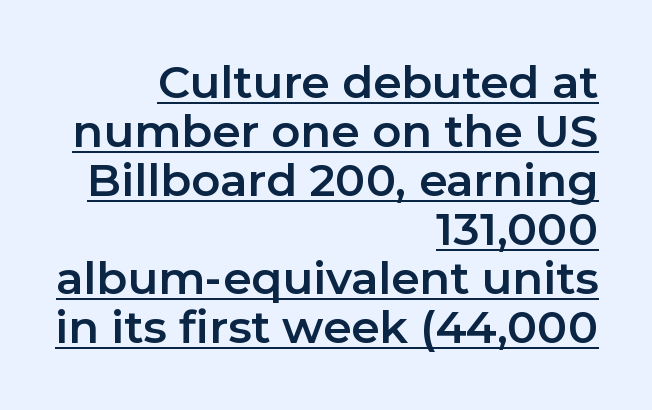
Q: Is the text italic (slanted)? A: No, it is upright.
Q: Is the typeface a serif or a sans-serif typeface? A: Sans-serif.
Q: Is the text underlined? A: Yes.
Q: How is the paragraph aligned? A: Right-aligned.
Q: Is the spacing between letters normal or unusually wide? A: Normal.
Q: Is the spacing between lines tight, normal or loose? A: Tight.
Q: Width (condensed, normal, or wide)? A: Normal.
Q: Stroke contrast? A: Low.
Q: x-height? A: Medium.
Q: Monospaced? A: No.
